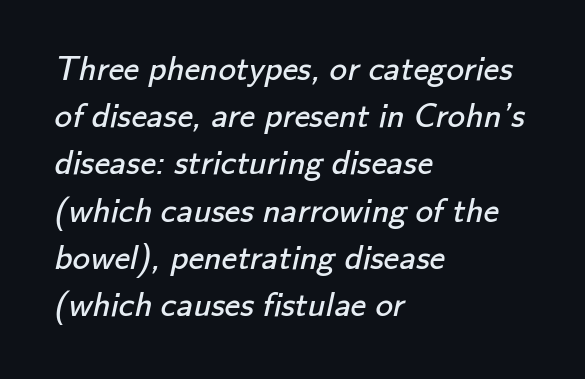
The horizontal fit of the characters is conventional and even. The passage shown stacks its lines at a standard gap. Spacing verdict: proportional, widths tailored to each character. The glyphs are unaccompanied by any horizontal stroke below them. The letterforms sit at book weight or below.
